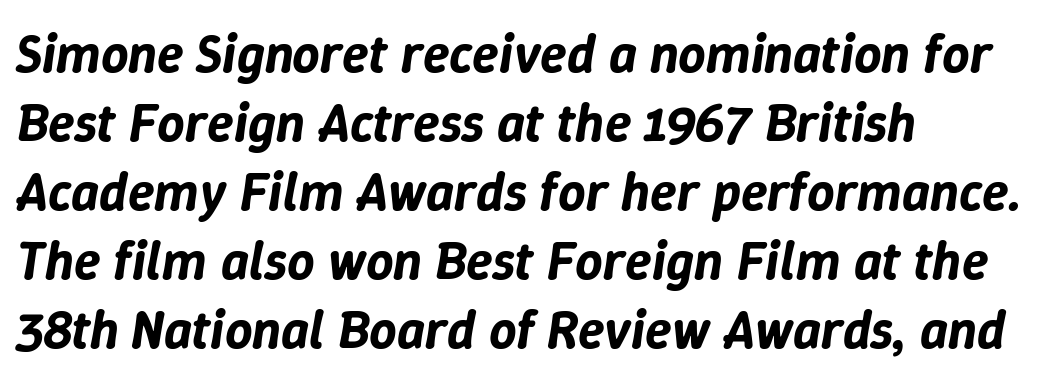
Q: Is the text italic (slanted)? A: Yes, it leans right by about 9 degrees.
Q: Is the text underlined? A: No.
Q: How is the paragraph aligned? A: Left-aligned.
Q: Is the spacing between letters normal or unusually wide? A: Normal.
Q: Is the spacing between lines tight, normal or loose? A: Normal.
Q: Width (condensed, normal, or wide)? A: Normal.
Q: Stroke contrast? A: Low.
Q: x-height? A: Medium.
Q: Monospaced? A: No.
